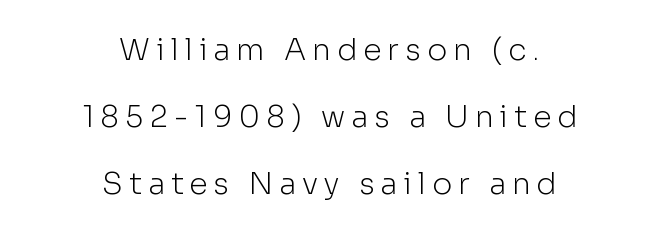
The image shows 30 px light sans-serif type, upright; set centered, loose line spacing (2.24x), unusually wide letter spacing (+0.2 em), not underlined; low stroke contrast and a medium x-height.
